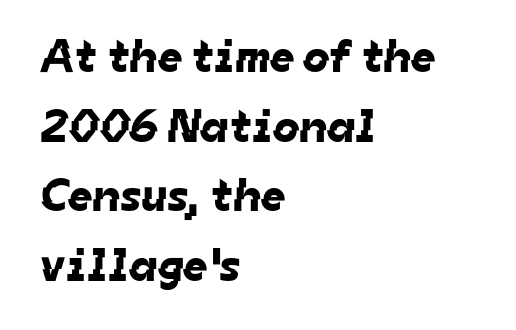
The image shows 47 px sans-serif type; set left-aligned, normal line spacing (1.48x), normal letter spacing, not underlined; low stroke contrast and a medium x-height.
